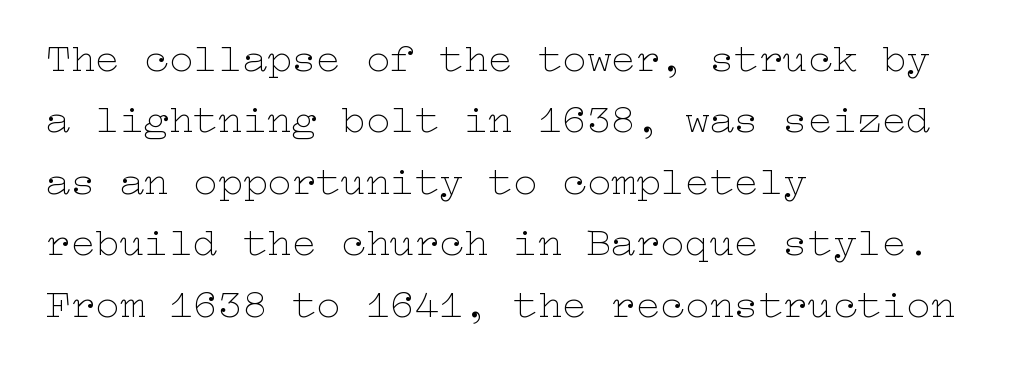
Descenders are the only things crossing below the line. Bold? No — there's no thickening of the strokes. The lettering stays uniformly vertical, giving the passage a roman look. A typesetter would call this zero additional tracking. Horizontally, the lines are justified to the leading edge only. Leading: standard.
